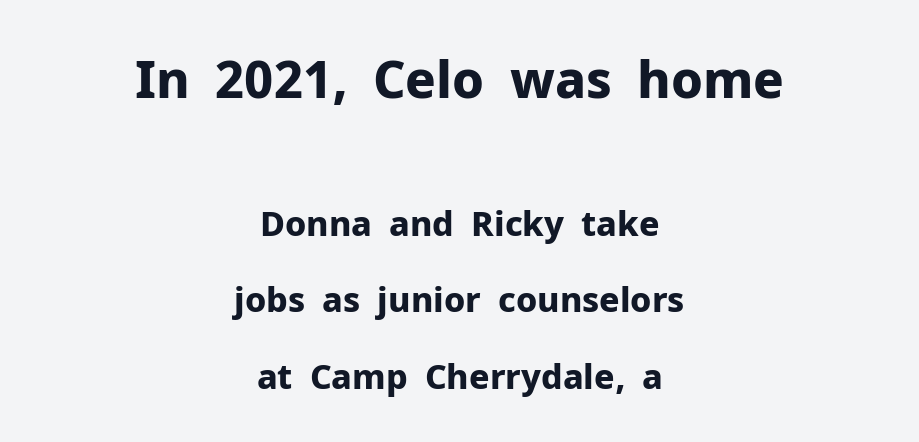
Q: Is the text bold? A: Yes.
Q: Is the text italic (slanted)? A: No, it is upright.
Q: Is the typeface a serif or a sans-serif typeface? A: Sans-serif.
Q: Is the text underlined? A: No.
Q: How is the paragraph aligned? A: Centered.
Q: Is the spacing between letters normal or unusually wide? A: Normal.
Q: Is the spacing between lines tight, normal or loose? A: Loose.
Q: Which block of text is set in a larger size, the first (top) or the second (bottom)? A: The first (top) one.
Q: Width (condensed, normal, or wide)? A: Normal.
Q: Stroke contrast? A: Low.
Q: x-height? A: Medium.
Q: Monospaced? A: No.
